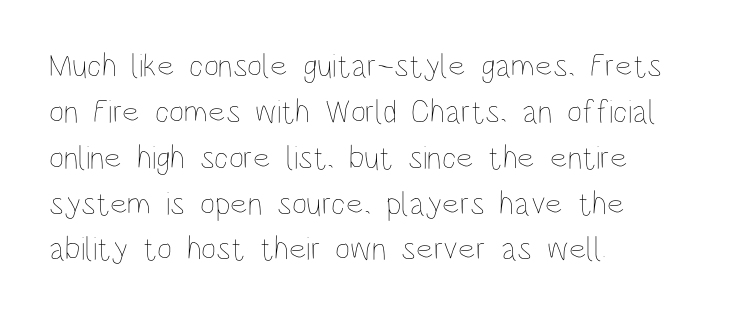
The image shows 33 px thin, condensed type, upright; set left-aligned, normal line spacing (1.39x), normal letter spacing, not underlined; low stroke contrast and a large x-height.
